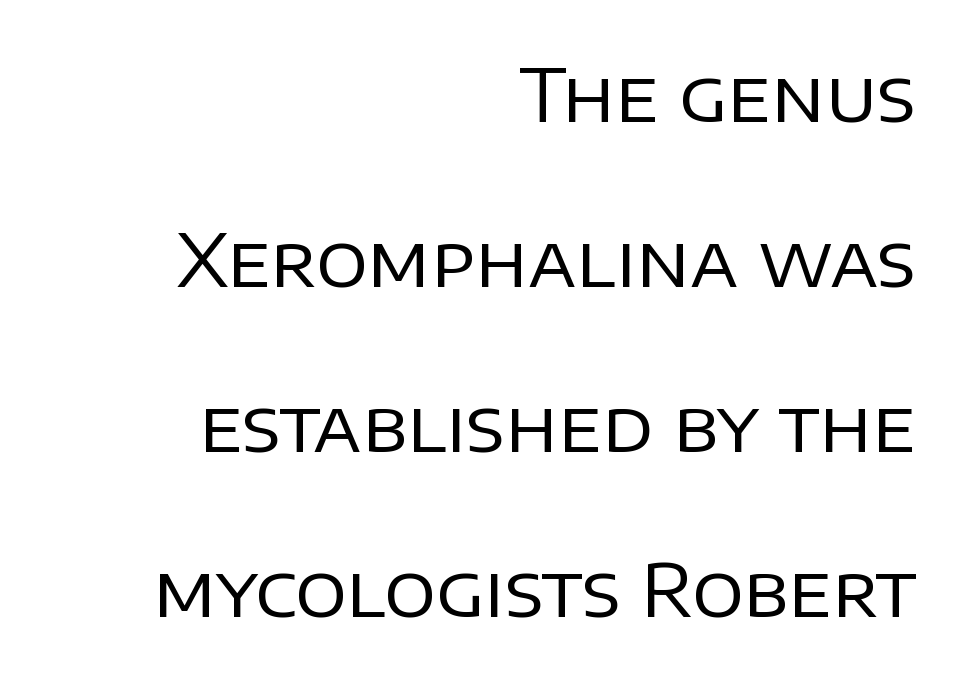
Is there much room between lines? Yes — plenty of vertical air separates them. No letter is thick-stroked: the sample isn't bold. Horizontal alignment here is rightward, an uncommon choice for prose. Ascenders rise straight up at ninety degrees. Each word holds together tightly as a unit, with standard inter-letter gaps.
